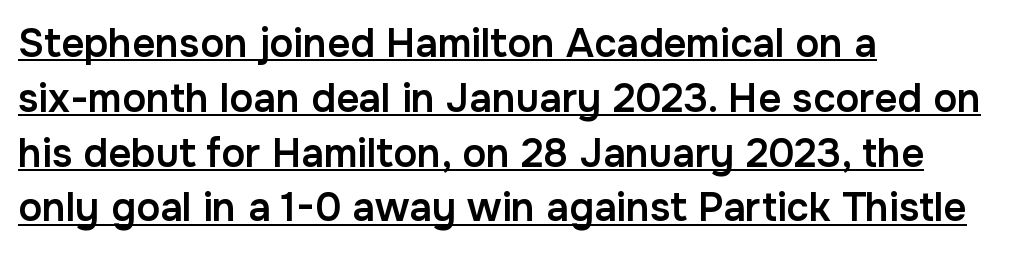
Letterform terminals end flat and unadorned throughout the passage. Looks like regular typesetting: each glyph gets only the width it needs. This is moderately heavy type, rendered in semibold. Do the letters lean? They stand straight. Notice how the passage keeps a crisp vertical edge on the left only. The letters sit at their default tracking, neither squeezed nor spread.
